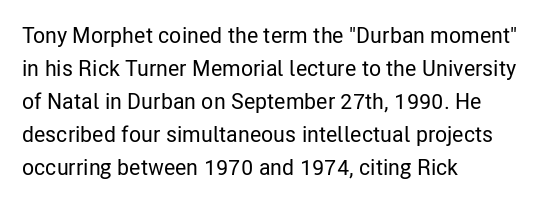
{"italic": "no", "underline": "no", "align": "left", "line_spacing": "normal", "line_spacing_ratio": 1.5, "letter_spacing": "normal", "letter_spacing_em": 0.0, "glyph_px": 22}
